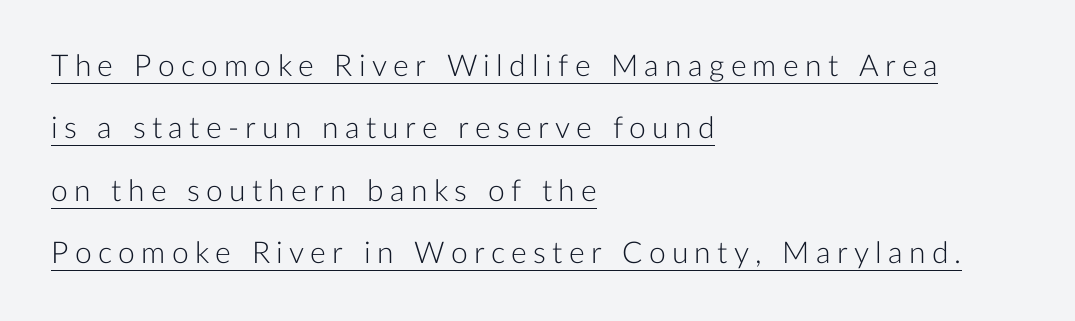
Q: Is the text bold? A: No.
Q: Is the text italic (slanted)? A: No, it is upright.
Q: Is the typeface a serif or a sans-serif typeface? A: Sans-serif.
Q: Is the text underlined? A: Yes.
Q: How is the paragraph aligned? A: Left-aligned.
Q: Is the spacing between letters normal or unusually wide? A: Unusually wide.
Q: Is the spacing between lines tight, normal or loose? A: Loose.
Q: Width (condensed, normal, or wide)? A: Normal.
Q: Stroke contrast? A: Low.
Q: x-height? A: Medium.
Q: Monospaced? A: No.
